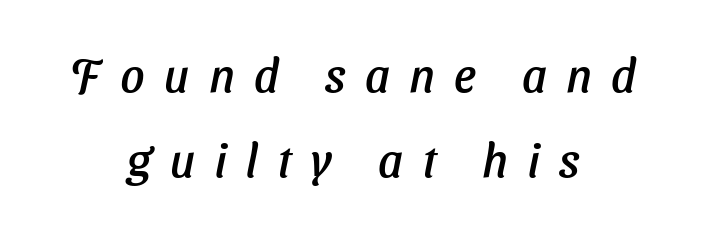
The image shows 47 px text type; set centered, line spacing 1.8x, unusually wide letter spacing (+0.41 em), not underlined; low stroke contrast and a medium x-height.
